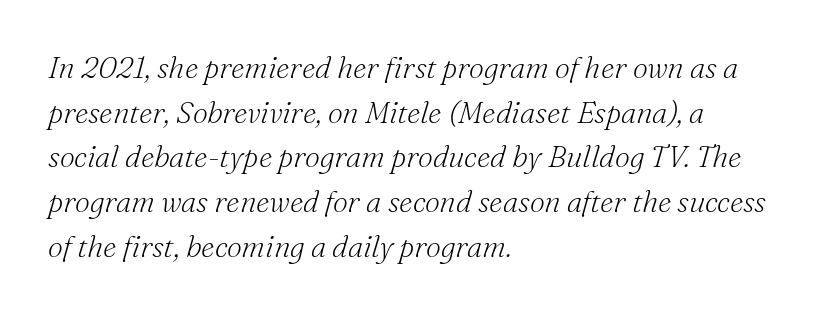
The image shows 30 px light serif type, italic (leaning right); set left-aligned, normal line spacing (1.49x), normal letter spacing, not underlined; medium stroke contrast and a small x-height.
